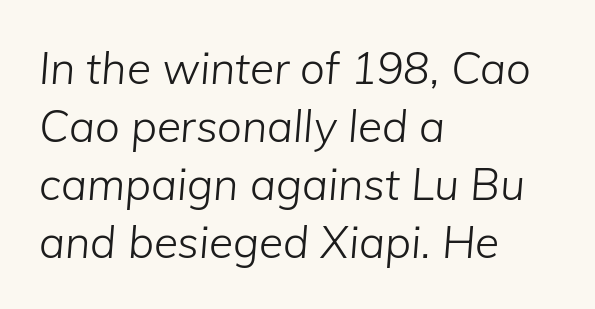
The image shows 44 px light type, italic (leaning right); set left-aligned, normal line spacing (1.32x), normal letter spacing, not underlined; low stroke contrast and a medium x-height.
